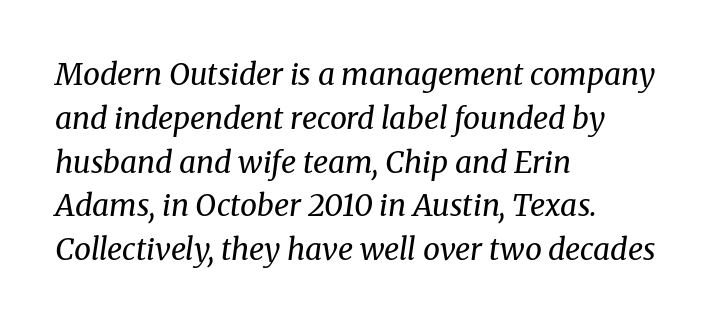
The image shows 30 px regular-weight serif type, italic (leaning right); set left-aligned, normal line spacing (1.46x), normal letter spacing, not underlined; medium stroke contrast and a medium x-height.
